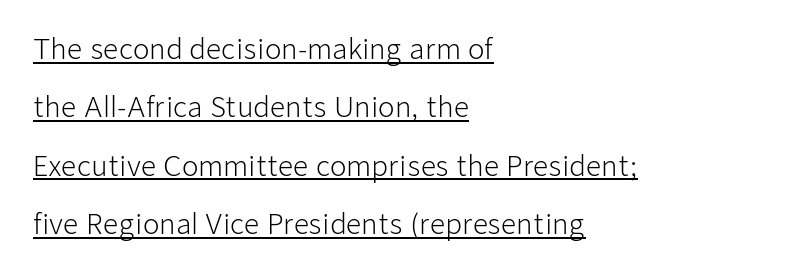
{"italic": "no", "bold": "no", "underline": "yes", "align": "left", "line_spacing": "loose", "line_spacing_ratio": 2.16, "letter_spacing": "normal", "letter_spacing_em": 0.0, "glyph_px": 27}
